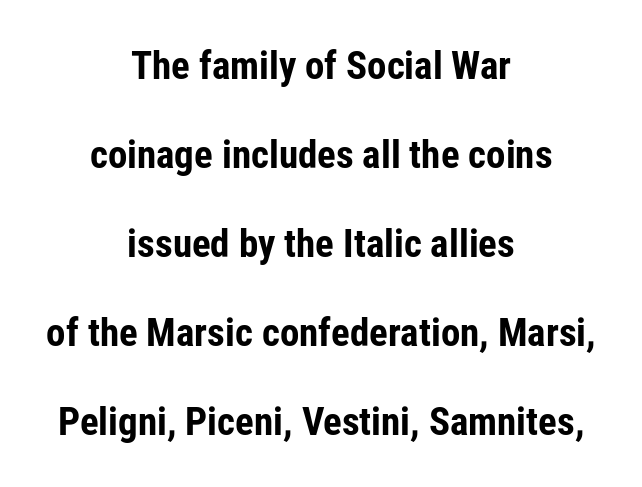
Q: Is the text bold? A: Yes.
Q: Is the text italic (slanted)? A: No, it is upright.
Q: Is the typeface a serif or a sans-serif typeface? A: Sans-serif.
Q: Is the text underlined? A: No.
Q: How is the paragraph aligned? A: Centered.
Q: Is the spacing between letters normal or unusually wide? A: Normal.
Q: Is the spacing between lines tight, normal or loose? A: Loose.
Q: Width (condensed, normal, or wide)? A: Condensed.
Q: Stroke contrast? A: Low.
Q: x-height? A: Medium.
Q: Monospaced? A: No.
